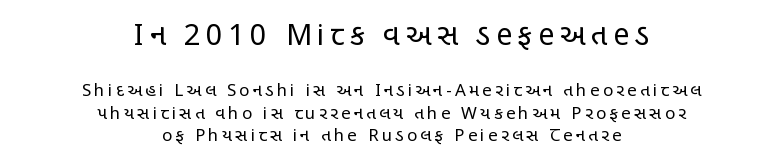
{"serif": "no", "italic": "no", "bold": "no", "weight": "regular", "width": "condensed", "stroke_contrast": "low", "x_height": "large", "monospaced": "no", "underline": "no", "align": "center", "line_spacing": "normal", "line_spacing_ratio": 1.32, "larger_block": "first", "size_ratio": 1.71, "glyph_px": 29}
